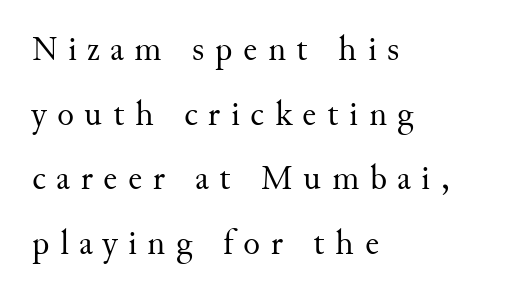
Descender tails drop into unmarked territory. Note the varied advance widths — an 'i' is clearly narrower than an 'm'. A serif font was chosen for this passage. Characters follow at a spacing far wider than the type designer built in.
